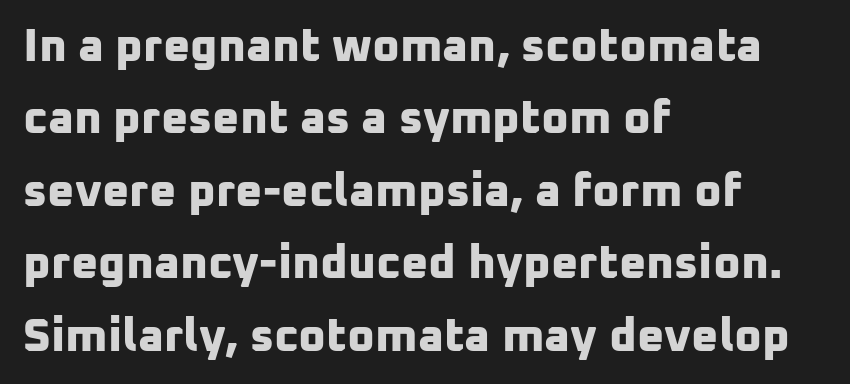
{"serif": "no", "bold": "yes", "weight": "bold", "width": "normal", "stroke_contrast": "low", "x_height": "medium", "monospaced": "no", "underline": "no", "align": "left", "line_spacing": "normal", "line_spacing_ratio": 1.54, "letter_spacing": "normal", "letter_spacing_em": 0.0, "glyph_px": 47}
